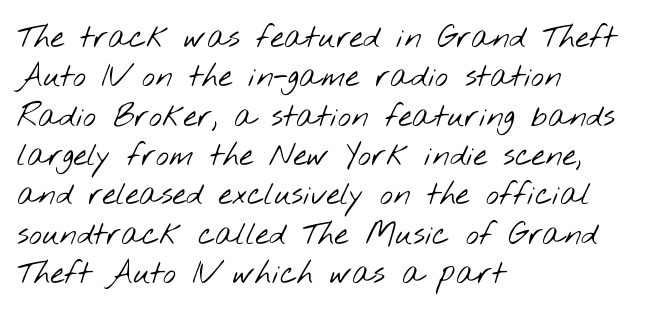
{"serif": "no", "bold": "no", "weight": "light", "width": "wide", "stroke_contrast": "low", "x_height": "small", "monospaced": "no", "underline": "no", "align": "left", "line_spacing": "normal", "line_spacing_ratio": 1.27, "letter_spacing": "normal", "letter_spacing_em": 0.0, "glyph_px": 31}
